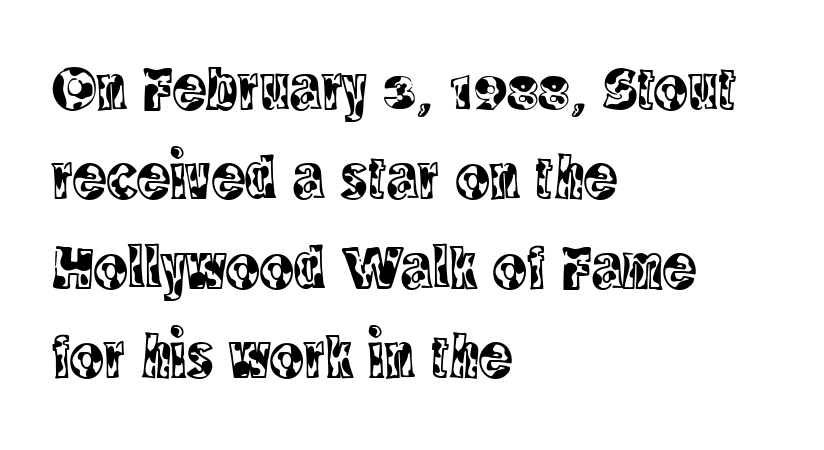
Q: Is the text italic (slanted)? A: No, it is upright.
Q: Is the typeface a serif or a sans-serif typeface? A: Serif.
Q: Is the text underlined? A: No.
Q: How is the paragraph aligned? A: Left-aligned.
Q: Is the spacing between letters normal or unusually wide? A: Normal.
Q: Is the spacing between lines tight, normal or loose? A: Normal.
Q: Width (condensed, normal, or wide)? A: Condensed.
Q: x-height? A: Large.
Q: Monospaced? A: No.
